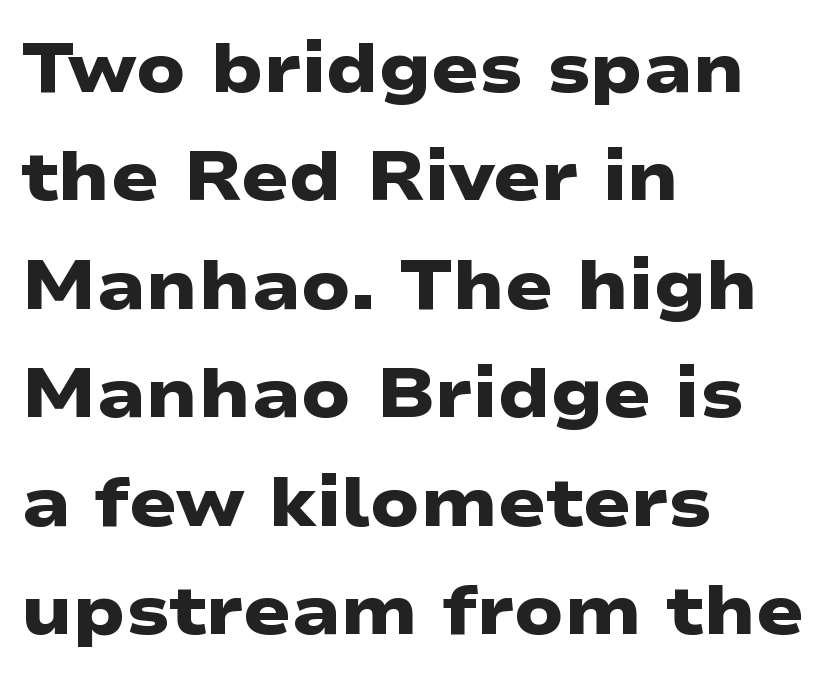
Visually the block forms a straight wall on the left and a jagged coastline on the right. Check the space under the baseline: it is left empty. The glyphs have the mass of a bold cut. This is sans-serif lettering, the kind often seen on screens and signage.
